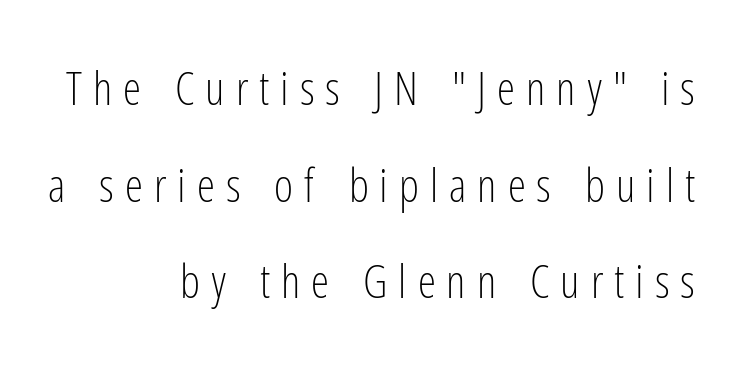
Heft: none added — not bold. The designer went with a sans here, leaving each stem footless. The specimen reads as upright at a glance. Inter-character spacing is expanded well beyond the font's built-in metrics.
